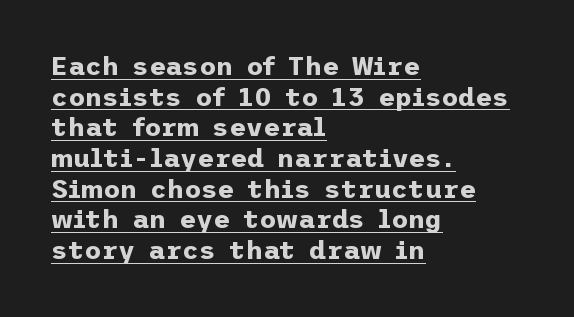
A typesetter would mark this as roman, not italic. You could call the tracking neutral — neither tight nor loose. These words are printed bold, with thick strokes throughout. The face used here appears with an underline applied. A student would call this left alignment; a typographer would say flush left, rag right.
